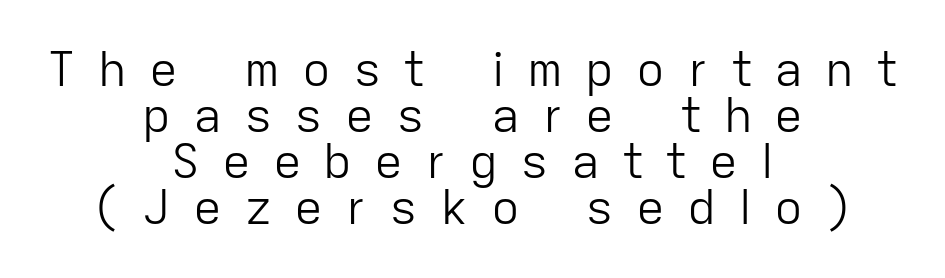
Words appear elongated and porous because spacing is wide. Here the designer chose a conventional face with non-uniform glyph widths. Each line is balanced around a shared central axis. A light-to-regular cut is what we see here. Italic: no, the glyphs are upright roman.
